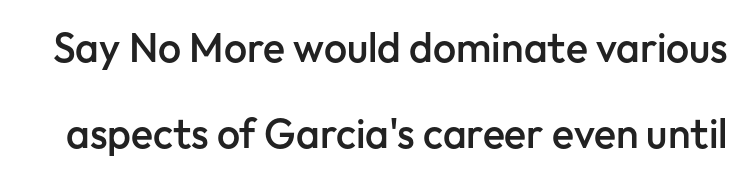
{"serif": "no", "italic": "no", "bold": "semi", "weight": "semibold", "width": "normal", "stroke_contrast": "low", "x_height": "medium", "monospaced": "no", "underline": "no", "line_spacing": "loose", "line_spacing_ratio": 2.1, "letter_spacing": "normal", "letter_spacing_em": 0.0, "glyph_px": 41}
